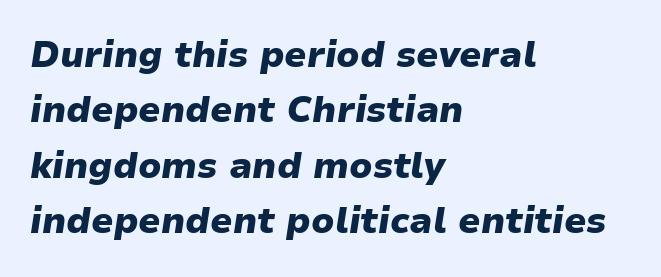
The image shows 36 px heavy type, italic (leaning right); set left-aligned, normal line spacing (1.54x), normal letter spacing, not underlined; low stroke contrast and a medium x-height.
